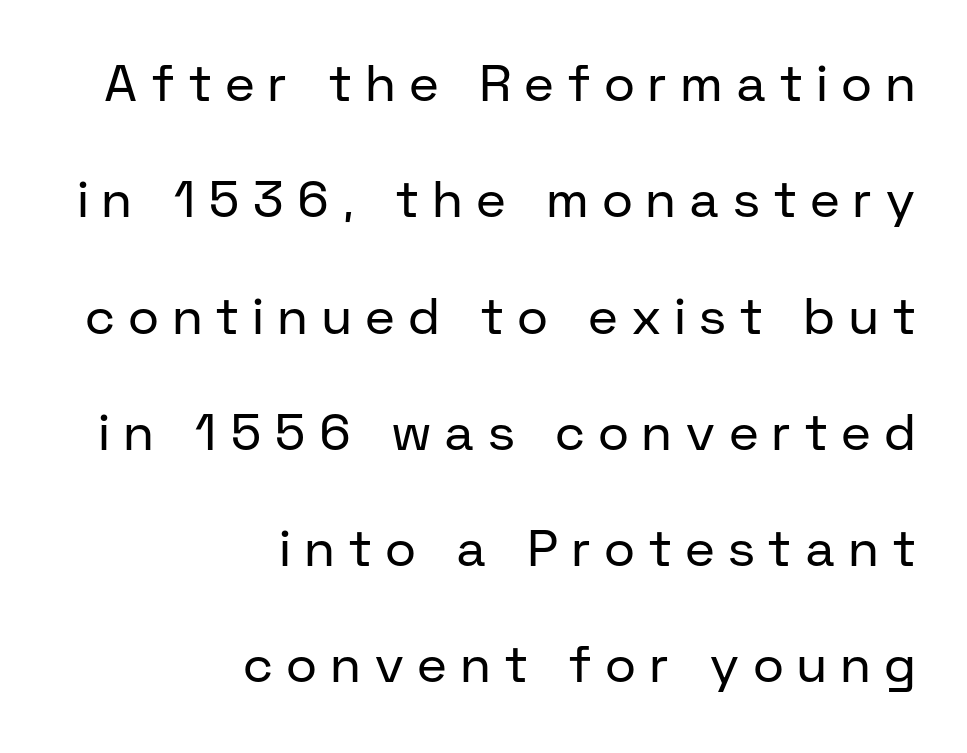
{"serif": "no", "italic": "no", "bold": "no", "weight": "regular", "width": "normal", "stroke_contrast": "low", "x_height": "medium", "monospaced": "no", "underline": "no", "align": "right", "line_spacing": "loose", "line_spacing_ratio": 2.28, "letter_spacing": "wide", "letter_spacing_em": 0.29, "glyph_px": 51}
